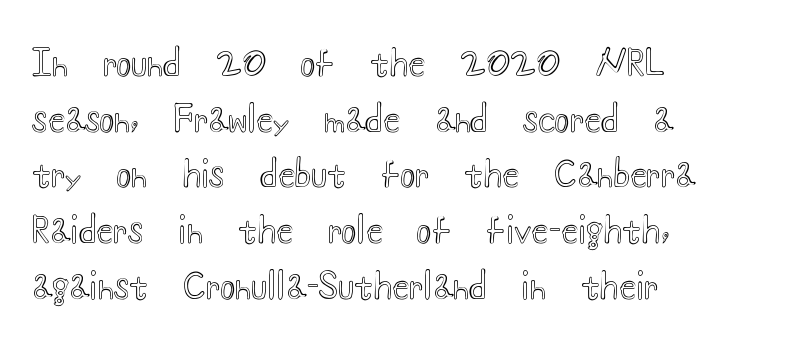
{"italic": "no", "width": "wide", "x_height": "small", "monospaced": "no", "underline": "no", "align": "left", "line_spacing": "normal", "line_spacing_ratio": 1.59, "letter_spacing": "normal", "letter_spacing_em": 0.0, "glyph_px": 35}
